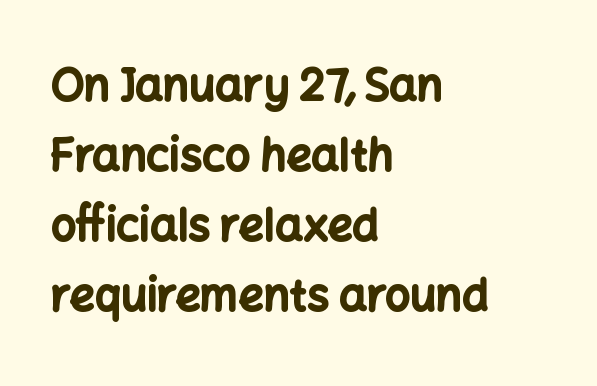
This sample has the flowing, uneven cadence of proportional lettering. These lines are set flush left with a ragged right edge. Students, note that the glyphs here touch the page at normal intervals. Quick note: underline off. These words are printed bold, with thick strokes throughout.
